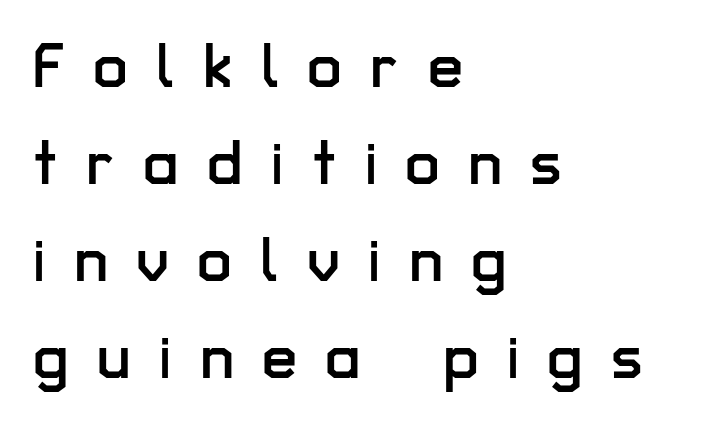
{"serif": "no", "italic": "no", "width": "normal", "stroke_contrast": "low", "x_height": "medium", "monospaced": "no", "underline": "no", "align": "left", "line_spacing": "normal", "line_spacing_ratio": 1.54, "letter_spacing": "wide", "letter_spacing_em": 0.45, "glyph_px": 63}
